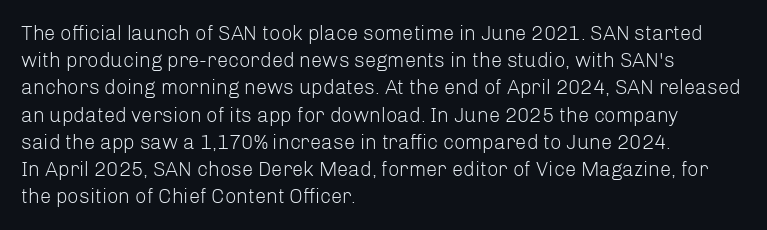
The text block is weighted toward the left margin, trailing off unevenly rightward. Summary of vertical rhythm: regular, with standard interline spacing. Spacing between characters is what you'd get straight out of the box. The letterforms sit at book weight or below.
